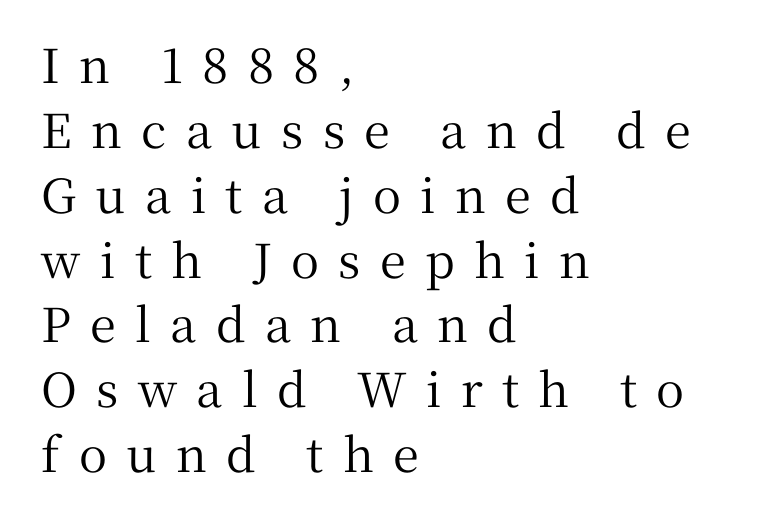
{"serif": "yes", "italic": "no", "width": "normal", "stroke_contrast": "medium", "x_height": "medium", "monospaced": "no", "underline": "no", "align": "left", "line_spacing": "normal", "line_spacing_ratio": 1.38, "letter_spacing": "wide", "letter_spacing_em": 0.41, "glyph_px": 47}
